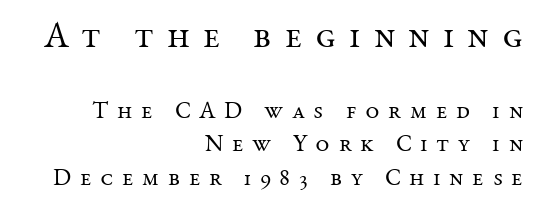
These lines are composed in type with serifs. Typeset ragged left — the right edge is the straight one. There is plenty of visible air inserted between adjacent glyphs. Caption: face not bold, strokes unweighted. Lines of text with bare space underneath.
